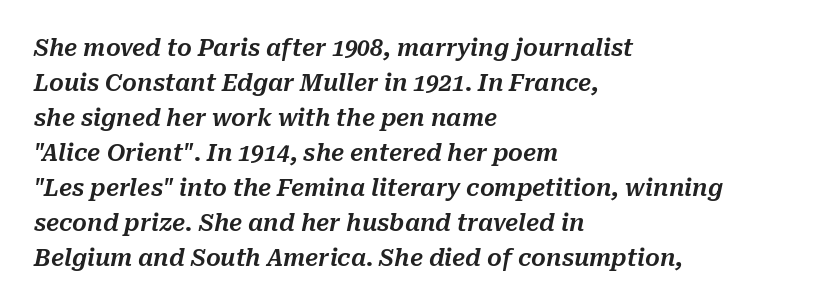
The area under the type is left untouched. Vertically, the passage feels balanced, rows spaced as you'd expect. A classic flush-left, rag-right setting is used for this passage. Default kerning and tracking; the words read as compact shapes. The whole block is typeset with a tilt.
